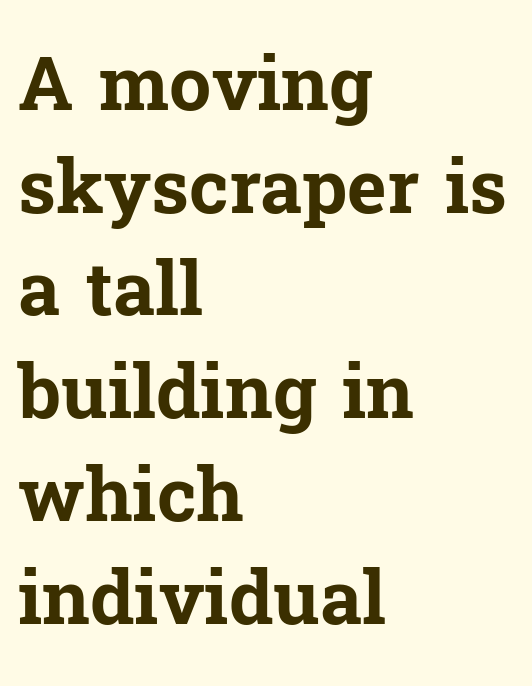
{"serif": "yes", "italic": "no", "bold": "yes", "weight": "bold", "width": "normal", "stroke_contrast": "low", "x_height": "medium", "monospaced": "no", "underline": "no", "align": "left", "line_spacing": "normal", "line_spacing_ratio": 1.37, "letter_spacing": "normal", "letter_spacing_em": 0.0, "glyph_px": 75}
